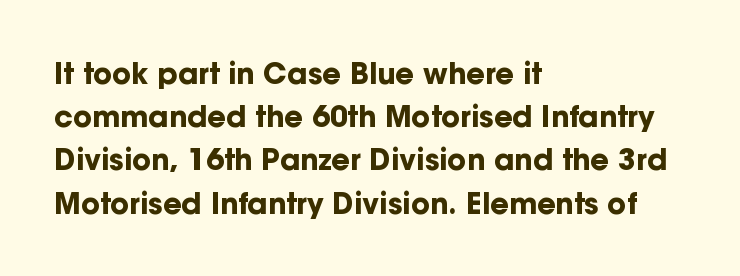
{"serif": "no", "italic": "no", "bold": "yes", "weight": "bold", "width": "normal", "stroke_contrast": "low", "x_height": "medium", "monospaced": "no", "underline": "no", "align": "left", "line_spacing": "normal", "line_spacing_ratio": 1.49, "letter_spacing": "normal", "letter_spacing_em": 0.0, "glyph_px": 29}
